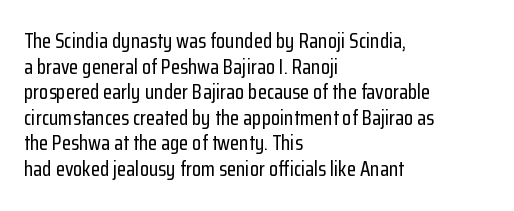
The image shows 21 px text type, upright; set left-aligned, line spacing 1.22x, normal letter spacing, not underlined.
